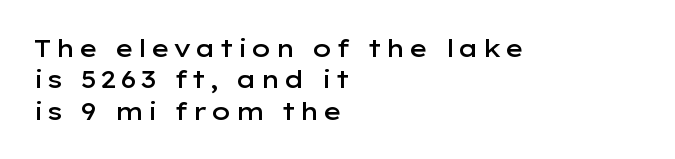
The image shows 24 px text type, upright; set left-aligned, normal line spacing (1.31x), not underlined.
